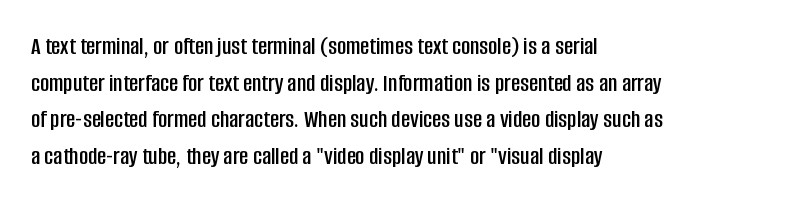
{"italic": "no", "underline": "no", "align": "left", "line_spacing": "normal", "line_spacing_ratio": 1.47, "letter_spacing": "normal", "letter_spacing_em": 0.0, "glyph_px": 25}
